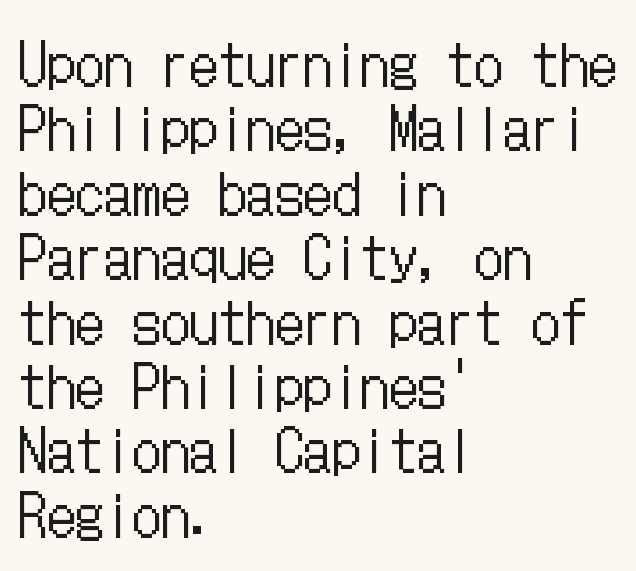
Q: Is the text bold? A: No.
Q: Is the text italic (slanted)? A: No, it is upright.
Q: Is the text underlined? A: No.
Q: How is the paragraph aligned? A: Left-aligned.
Q: Is the spacing between letters normal or unusually wide? A: Normal.
Q: Is the spacing between lines tight, normal or loose? A: Tight.
Q: Width (condensed, normal, or wide)? A: Condensed.
Q: Stroke contrast? A: Low.
Q: x-height? A: Medium.
